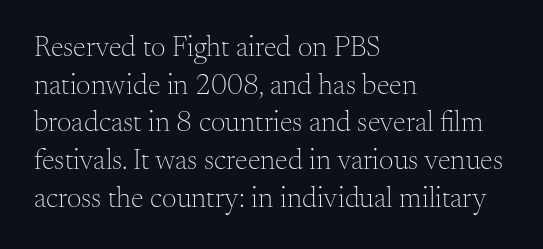
Q: Is the text bold? A: No.
Q: Is the text italic (slanted)? A: No, it is upright.
Q: Is the typeface a serif or a sans-serif typeface? A: Serif.
Q: Is the text underlined? A: No.
Q: How is the paragraph aligned? A: Left-aligned.
Q: Is the spacing between letters normal or unusually wide? A: Normal.
Q: Is the spacing between lines tight, normal or loose? A: Normal.
Q: Width (condensed, normal, or wide)? A: Normal.
Q: Stroke contrast? A: Medium.
Q: x-height? A: Small.
Q: Monospaced? A: No.
